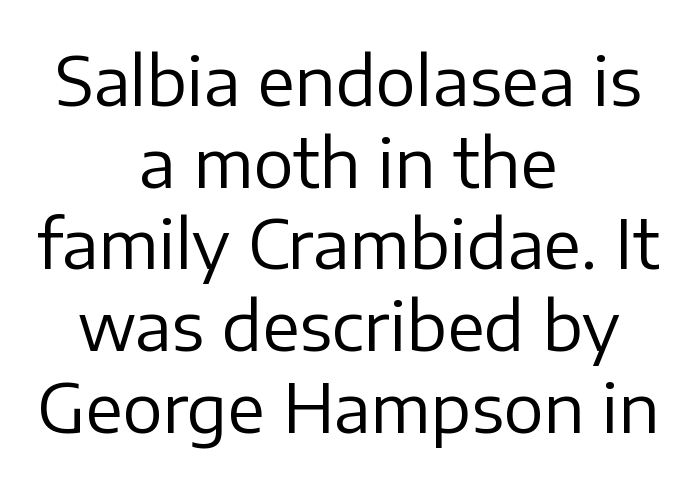
The image shows 67 px regular-weight sans-serif type, upright; set centered, line spacing 1.22x, normal letter spacing, not underlined; low stroke contrast and a medium x-height.
